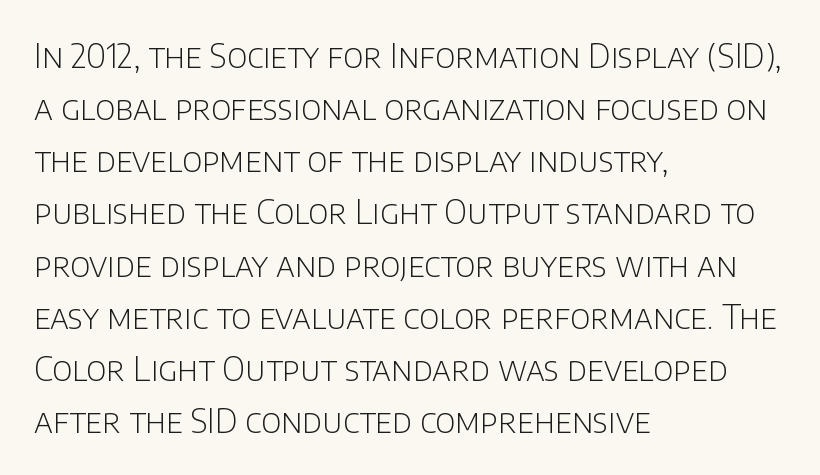
Look at the bottom of the vertical strokes: they stop flat, with no serifs. This rendering leaves character spacing at its baseline value. This sample is left-justified, so line endings fall wherever the words run out. Only glyphs here, with clear space below each row. Summary of weight: not heavy and not bold.
